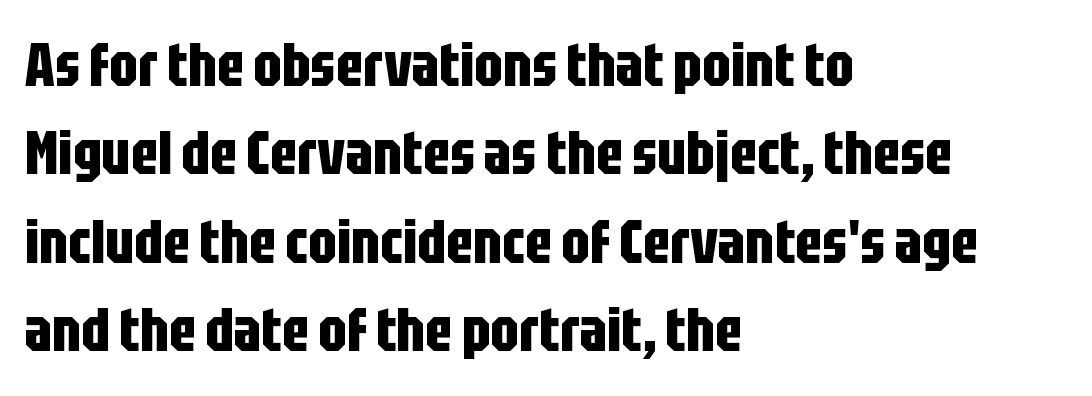
Examine the stroke ends and you'll find no serifs. The font is running at its bold setting. The specimen reads as upright at a glance. These lines are set flush left with a ragged right edge.
